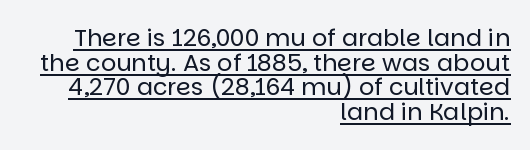
Q: Is the text bold? A: No.
Q: Is the text italic (slanted)? A: No, it is upright.
Q: Is the text underlined? A: Yes.
Q: How is the paragraph aligned? A: Right-aligned.
Q: Is the spacing between letters normal or unusually wide? A: Normal.
Q: Is the spacing between lines tight, normal or loose? A: Tight.
